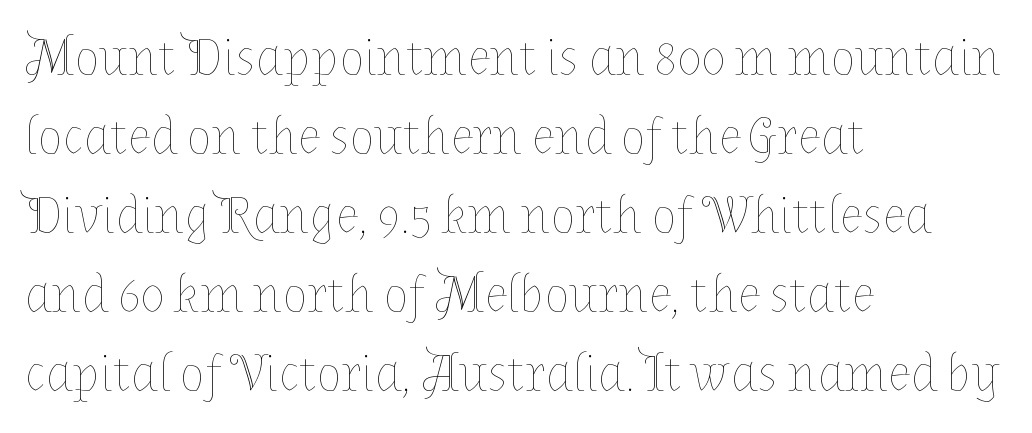
{"italic": "no", "bold": "no", "weight": "thin", "width": "normal", "stroke_contrast": "low", "x_height": "medium", "monospaced": "no", "underline": "no", "align": "left", "line_spacing": "normal", "line_spacing_ratio": 1.52, "letter_spacing": "normal", "letter_spacing_em": 0.0, "glyph_px": 52}
